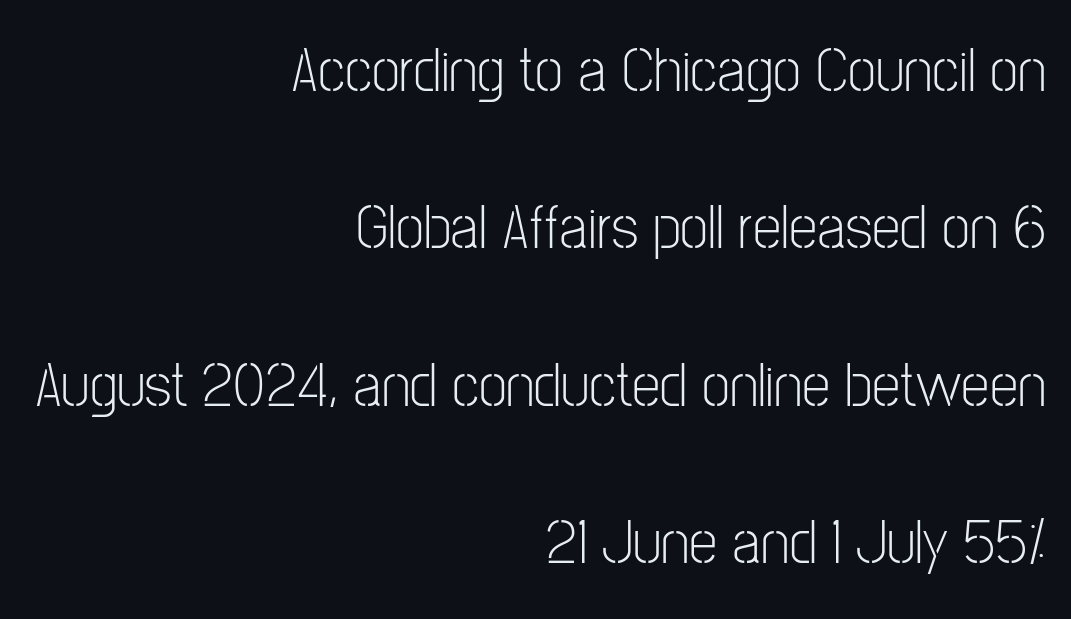
{"serif": "no", "italic": "no", "bold": "no", "weight": "light", "width": "condensed", "stroke_contrast": "low", "x_height": "medium", "monospaced": "no", "underline": "no", "align": "right", "line_spacing": "loose", "line_spacing_ratio": 2.46, "letter_spacing": "normal", "letter_spacing_em": 0.0, "glyph_px": 64}
